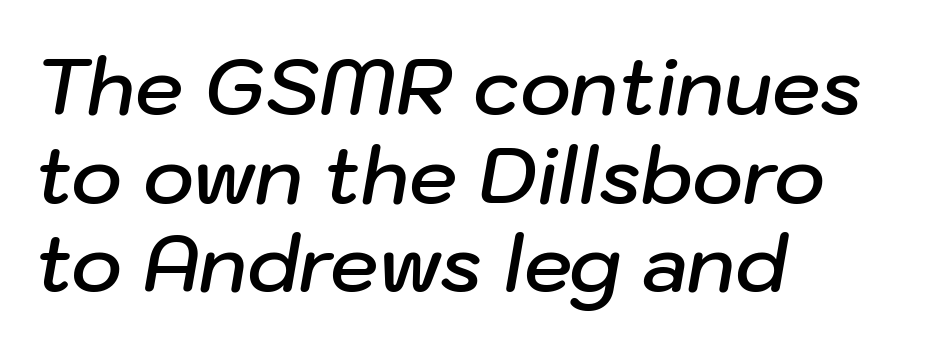
The image shows 77 px semibold type, italic (leaning right); set left-aligned, tight line spacing (1.15x), normal letter spacing, not underlined; low stroke contrast and a medium x-height.
